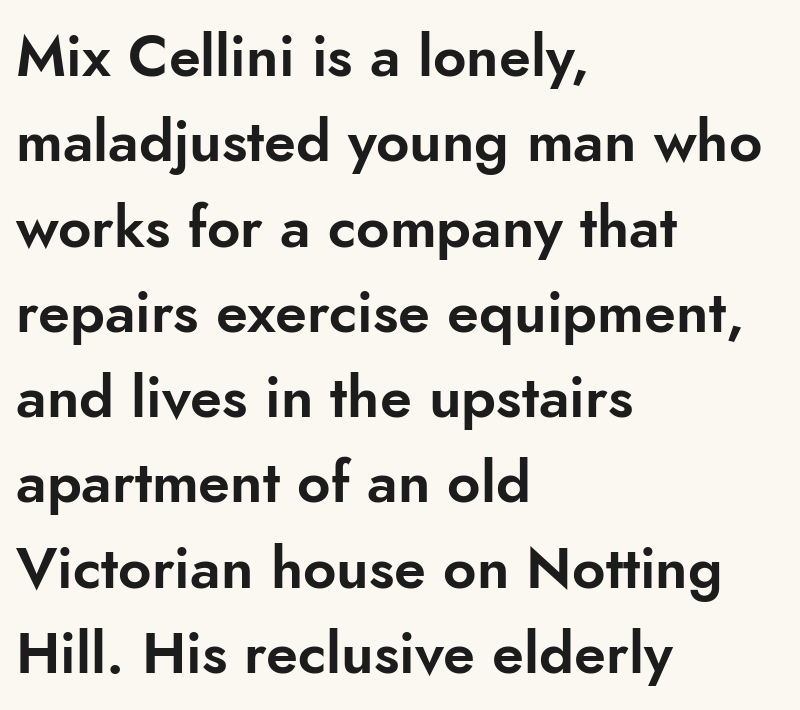
The image shows 58 px sans-serif type, upright; set left-aligned, normal line spacing (1.47x), normal letter spacing, not underlined; low stroke contrast and a small x-height.
